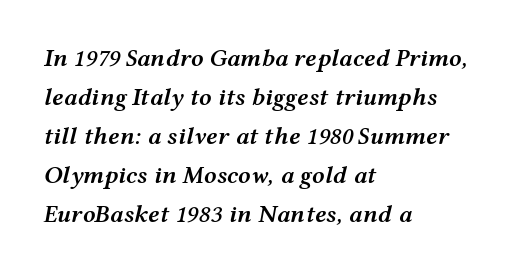
The image shows 25 px text type, italic (leaning right); set left-aligned, normal line spacing (1.56x), normal letter spacing, not underlined.
